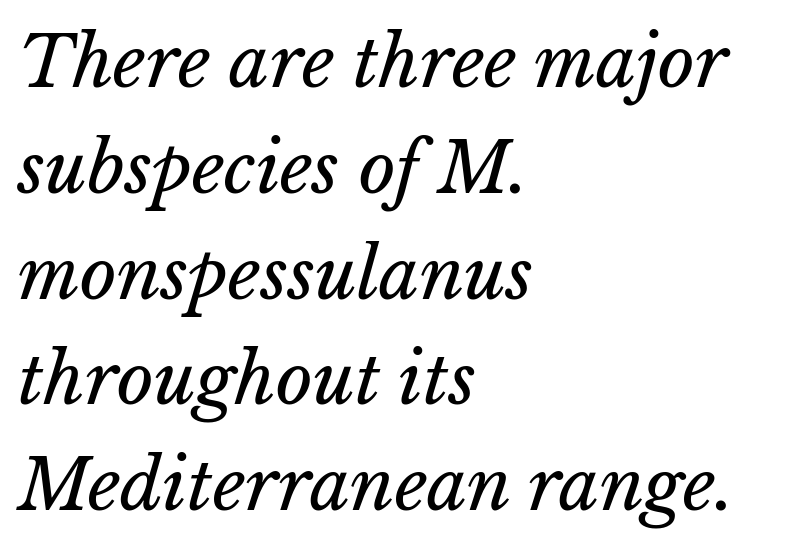
{"bold": "no", "weight": "regular", "width": "normal", "stroke_contrast": "low", "x_height": "medium", "monospaced": "no", "underline": "no", "align": "left", "line_spacing": "normal", "line_spacing_ratio": 1.49, "letter_spacing": "normal", "letter_spacing_em": 0.0, "glyph_px": 71}
